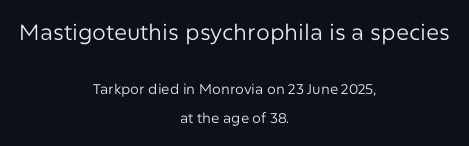
Scale decreases going downward across the two blocks. The lines in this sample share a center point and differ in where they start and stop. Lines of text with bare space underneath. Students, observe: this is what heavily led, spacious text looks like. Caption: standard tracking, unaltered.
